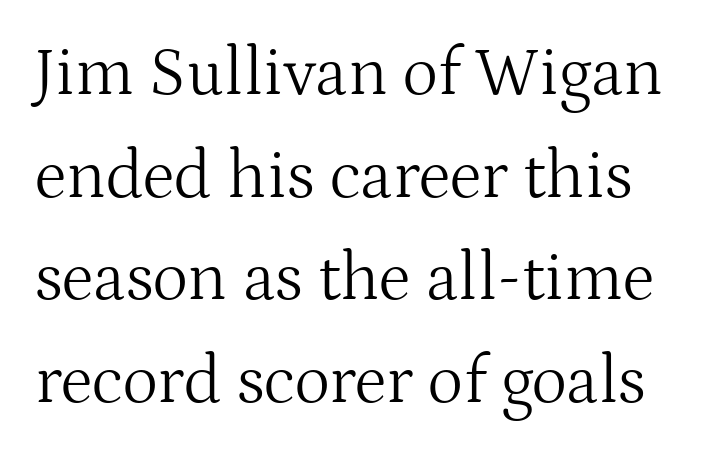
Q: Is the text bold? A: No.
Q: Is the text italic (slanted)? A: No, it is upright.
Q: Is the typeface a serif or a sans-serif typeface? A: Serif.
Q: Is the text underlined? A: No.
Q: Is the spacing between letters normal or unusually wide? A: Normal.
Q: Is the spacing between lines tight, normal or loose? A: Normal.
Q: Width (condensed, normal, or wide)? A: Normal.
Q: Stroke contrast? A: Medium.
Q: x-height? A: Medium.
Q: Monospaced? A: No.
